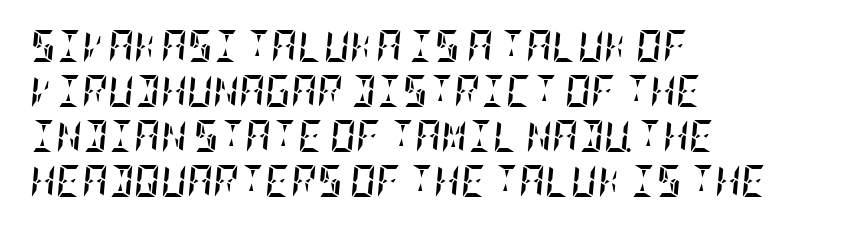
{"italic": "yes", "lean": "right", "slant_degrees": 5, "bold": "yes", "weight": "semibold", "width": "condensed", "stroke_contrast": "low", "x_height": "large", "underline": "no", "align": "left", "line_spacing": "normal", "line_spacing_ratio": 1.41, "letter_spacing": "normal", "letter_spacing_em": 0.0, "glyph_px": 32}
